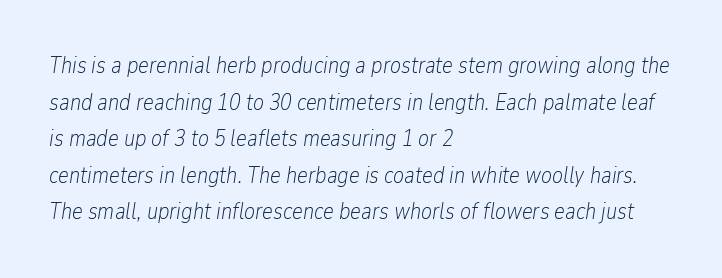
Q: Is the text bold? A: No.
Q: Is the text italic (slanted)? A: Yes, it leans right by about 9 degrees.
Q: Is the text underlined? A: No.
Q: How is the paragraph aligned? A: Left-aligned.
Q: Is the spacing between letters normal or unusually wide? A: Normal.
Q: Is the spacing between lines tight, normal or loose? A: Normal.
